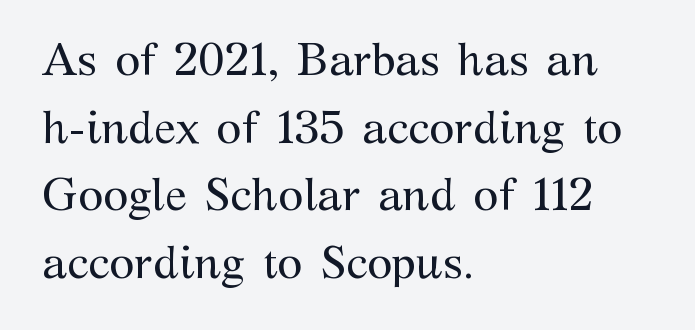
The image shows 46 px regular-weight serif type, upright; set left-aligned, normal line spacing (1.47x), normal letter spacing, not underlined; medium stroke contrast and a medium x-height.
